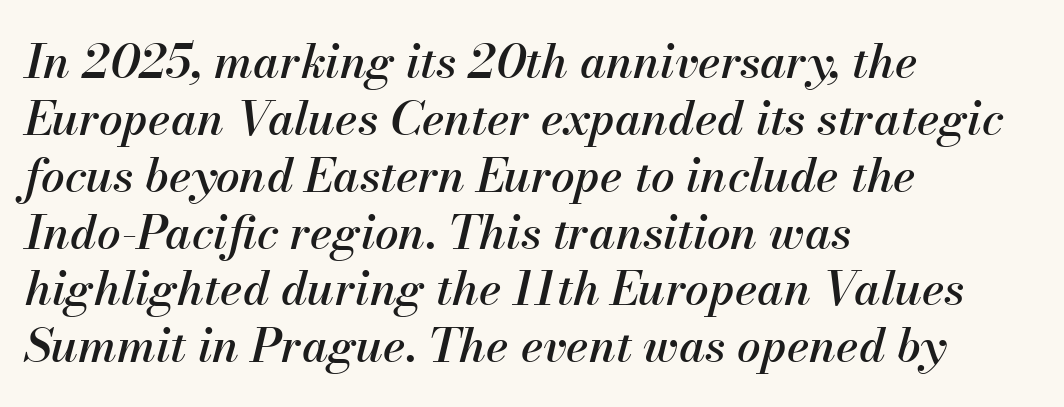
The image shows 47 px text type, italic (leaning right); set left-aligned, line spacing 1.21x, normal letter spacing, not underlined; medium stroke contrast and a small x-height.
